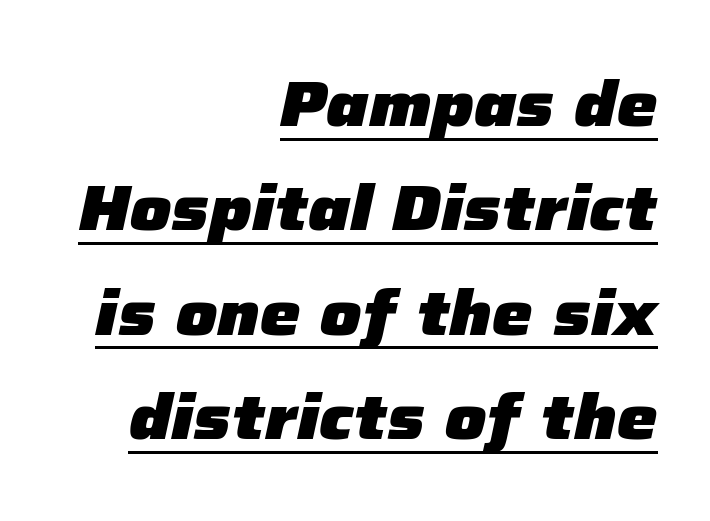
Regarding leading, the lines here are spaced in the standard way. It's the slanting kind of type. Descenders here cross a horizontal rule under the line. A dark, heavy texture on the line: the type is bold. Default kerning and tracking; the words read as compact shapes.
